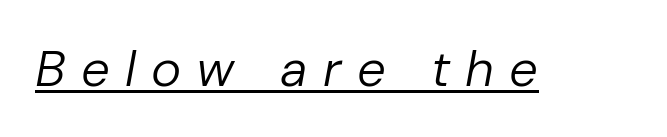
{"italic": "yes", "lean": "right", "slant_degrees": 10, "bold": "no", "weight": "regular", "width": "normal", "stroke_contrast": "low", "x_height": "medium", "monospaced": "no", "underline": "yes", "letter_spacing": "wide", "letter_spacing_em": 0.3, "glyph_px": 51}
